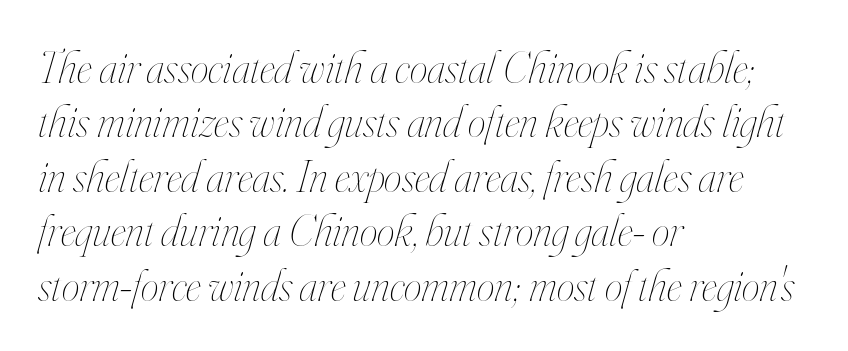
Q: Is the text bold? A: No.
Q: Is the text italic (slanted)? A: Yes, it leans right by about 16 degrees.
Q: Is the text underlined? A: No.
Q: How is the paragraph aligned? A: Left-aligned.
Q: Is the spacing between letters normal or unusually wide? A: Normal.
Q: Width (condensed, normal, or wide)? A: Condensed.
Q: Stroke contrast? A: High.
Q: x-height? A: Small.
Q: Monospaced? A: No.
